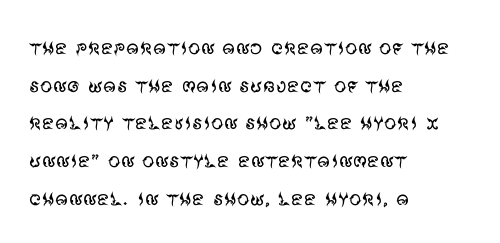
The face used here is rendered with its standard letterfit. Just letters on the line, the space beneath them empty. Caption: face not bold, strokes unweighted. Line spacing here is normal.
